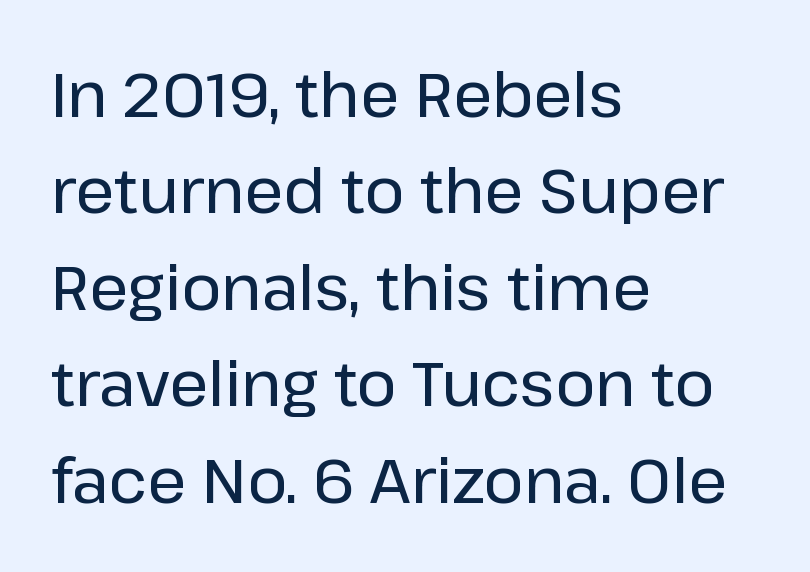
{"serif": "no", "italic": "no", "width": "normal", "stroke_contrast": "low", "x_height": "medium", "monospaced": "no", "underline": "no", "align": "left", "line_spacing": "normal", "line_spacing_ratio": 1.58, "letter_spacing": "normal", "letter_spacing_em": 0.0, "glyph_px": 61}
